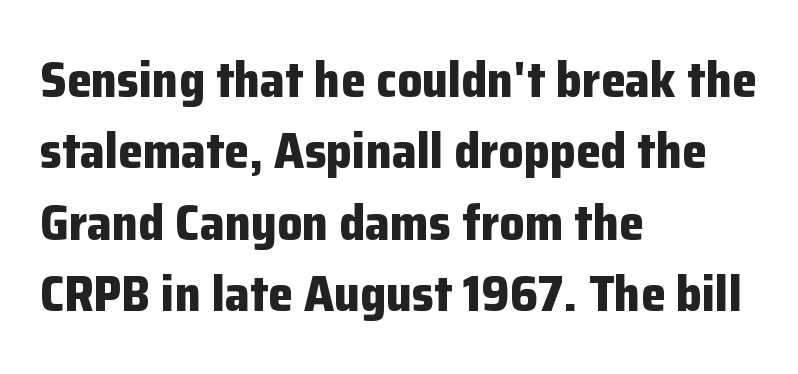
Are there feet on the stems? There aren't — it's a sans. Looks like regular typesetting: each glyph gets only the width it needs. When letters stand straight like this, we call the style roman or upright. Notice how the passage keeps a crisp vertical edge on the left only.
